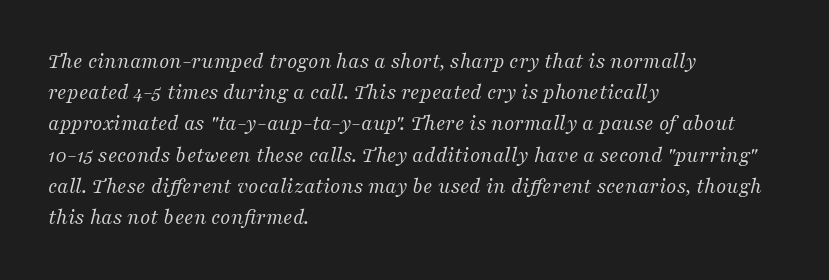
The image shows 22 px text type, italic (leaning right); set left-aligned, normal line spacing (1.42x), normal letter spacing, not underlined.
